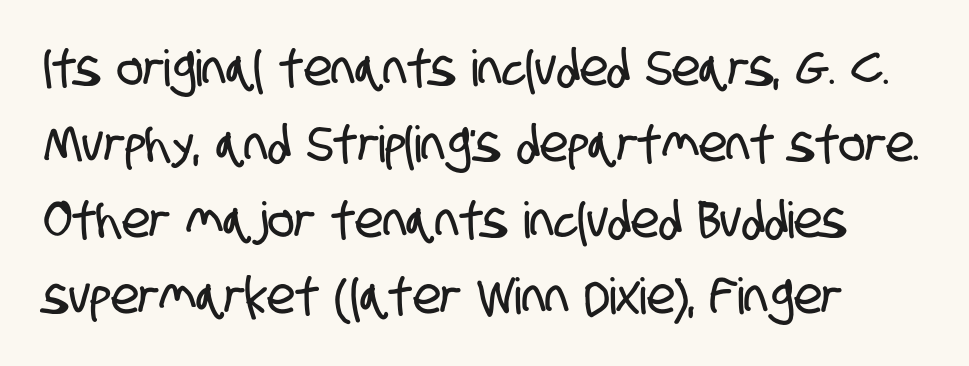
{"serif": "no", "width": "condensed", "stroke_contrast": "low", "x_height": "large", "monospaced": "no", "underline": "no", "line_spacing": "normal", "line_spacing_ratio": 1.52, "letter_spacing": "normal", "letter_spacing_em": 0.0, "glyph_px": 50}
